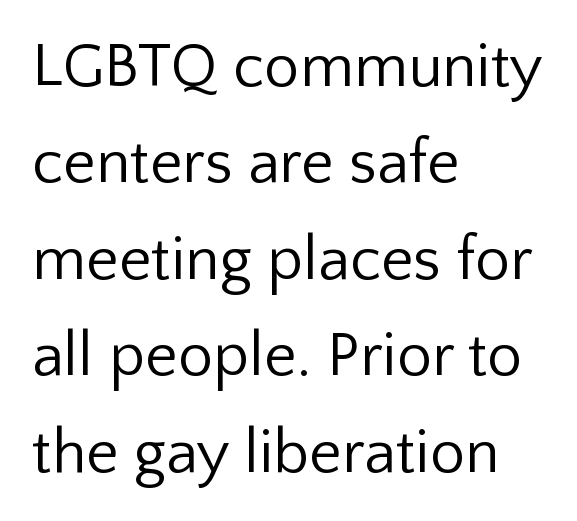
{"serif": "no", "italic": "no", "bold": "no", "weight": "regular", "width": "normal", "stroke_contrast": "low", "x_height": "medium", "monospaced": "no", "underline": "no", "align": "left", "line_spacing": "normal", "line_spacing_ratio": 1.53, "letter_spacing": "normal", "letter_spacing_em": 0.0, "glyph_px": 63}
